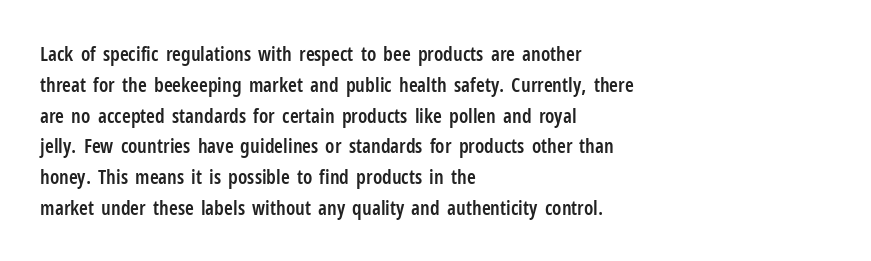
The image shows 20 px text type, upright; set left-aligned, normal line spacing (1.54x), normal letter spacing, not underlined.
